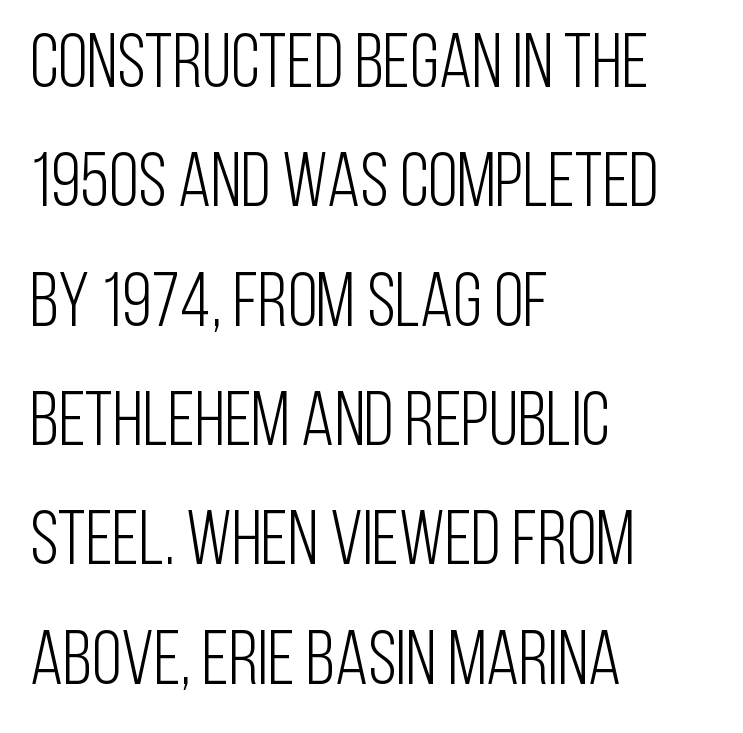
{"serif": "no", "italic": "no", "bold": "no", "weight": "light", "width": "condensed", "stroke_contrast": "low", "x_height": "large", "monospaced": "no", "underline": "no", "align": "left", "line_spacing": "normal", "line_spacing_ratio": 1.57, "letter_spacing": "normal", "letter_spacing_em": 0.0, "glyph_px": 76}
